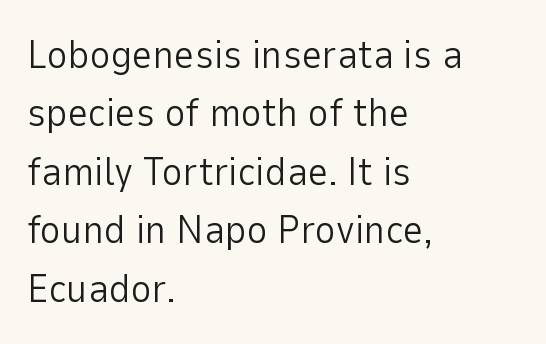
{"serif": "no", "italic": "no", "bold": "no", "weight": "light", "width": "normal", "stroke_contrast": "low", "x_height": "medium", "monospaced": "no", "underline": "no", "align": "left", "line_spacing": "normal", "line_spacing_ratio": 1.46, "letter_spacing": "normal", "letter_spacing_em": 0.0, "glyph_px": 40}
